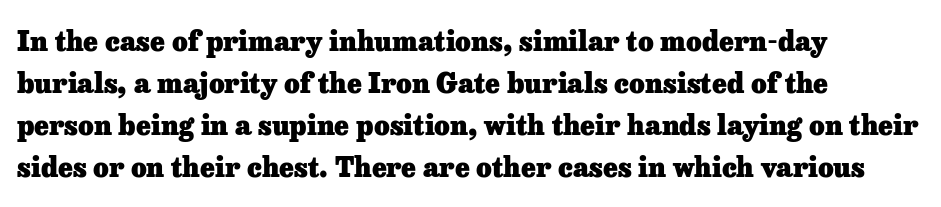
Q: Is the text bold? A: Yes.
Q: Is the text italic (slanted)? A: No, it is upright.
Q: Is the text underlined? A: No.
Q: How is the paragraph aligned? A: Left-aligned.
Q: Is the spacing between letters normal or unusually wide? A: Normal.
Q: Is the spacing between lines tight, normal or loose? A: Normal.
